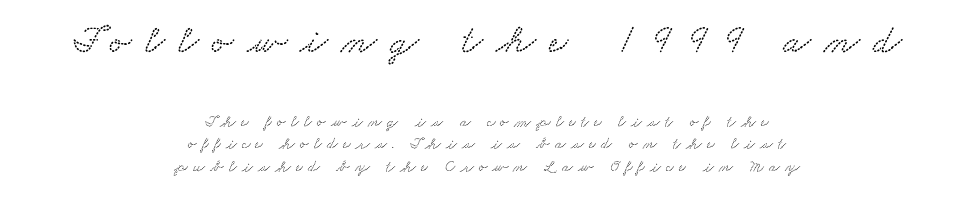
Anything drawn beneath the words? Only blank space. Larger block? The one above; the one below is distinctly smaller. The rag falls on both sides of this text block equally. The face used here is rendered with a markedly widened letterfit.
